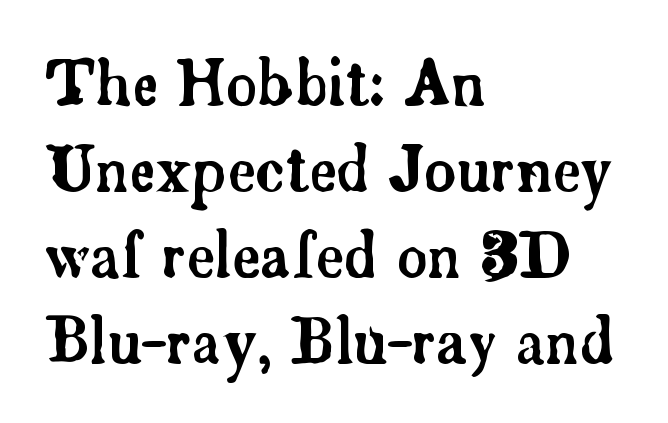
Q: Is the text italic (slanted)? A: No, it is upright.
Q: Is the typeface a serif or a sans-serif typeface? A: Serif.
Q: Is the text underlined? A: No.
Q: How is the paragraph aligned? A: Left-aligned.
Q: Is the spacing between letters normal or unusually wide? A: Normal.
Q: Is the spacing between lines tight, normal or loose? A: Normal.
Q: Width (condensed, normal, or wide)? A: Normal.
Q: Stroke contrast? A: Low.
Q: x-height? A: Small.
Q: Monospaced? A: No.
